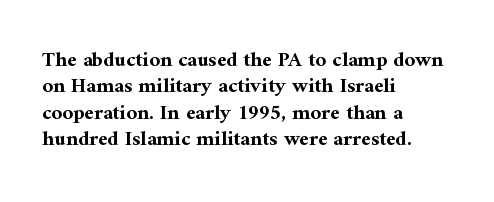
The image shows 21 px bold type, upright; set left-aligned, normal line spacing (1.26x), normal letter spacing, not underlined.
